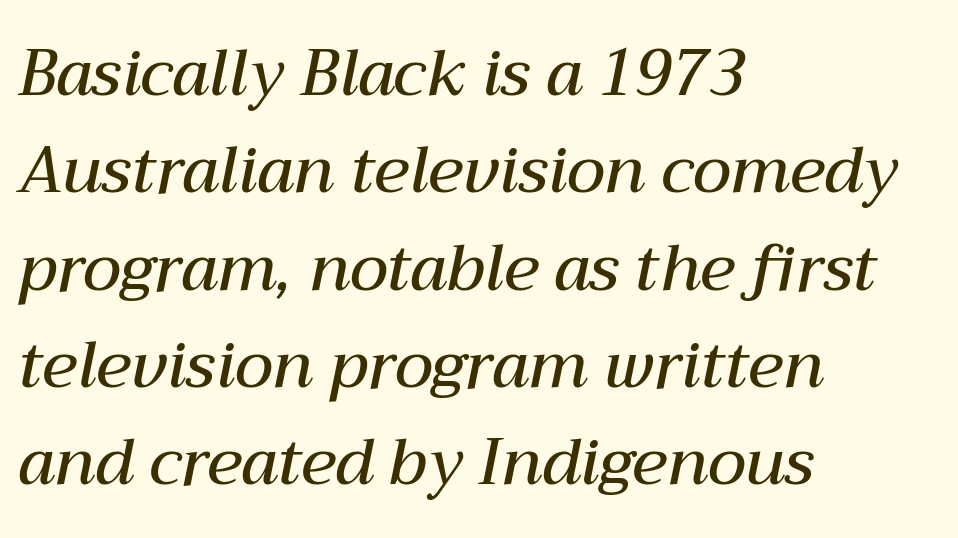
Q: Is the text bold? A: Semi-bold.
Q: Is the text italic (slanted)? A: Yes, it leans right by about 12 degrees.
Q: Is the text underlined? A: No.
Q: How is the paragraph aligned? A: Left-aligned.
Q: Is the spacing between letters normal or unusually wide? A: Normal.
Q: Is the spacing between lines tight, normal or loose? A: Normal.
Q: Width (condensed, normal, or wide)? A: Normal.
Q: Stroke contrast? A: Medium.
Q: x-height? A: Medium.
Q: Monospaced? A: No.
